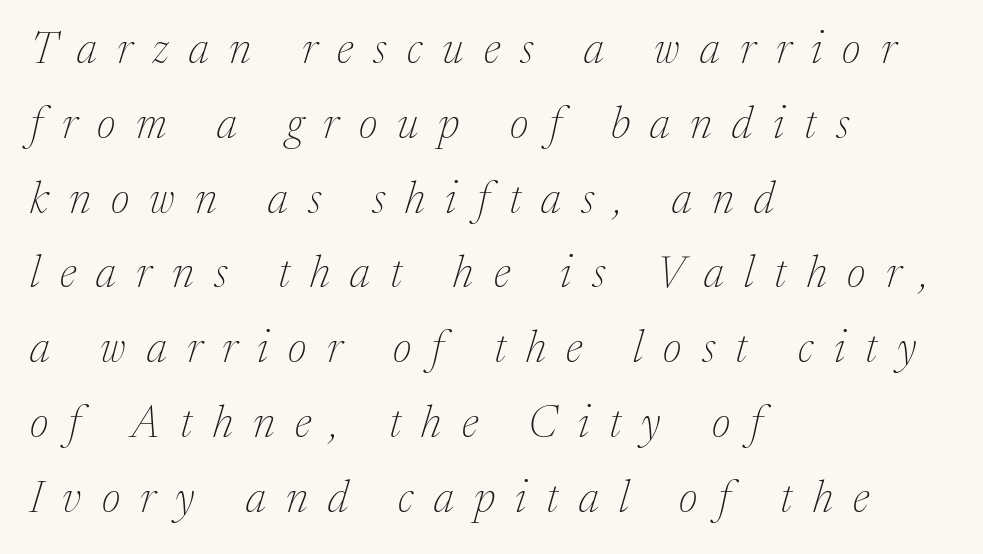
The image shows 44 px thin serif type, italic (leaning right); set left-aligned, normal line spacing (1.7x), unusually wide letter spacing (+0.46 em), not underlined; medium stroke contrast and a medium x-height.
